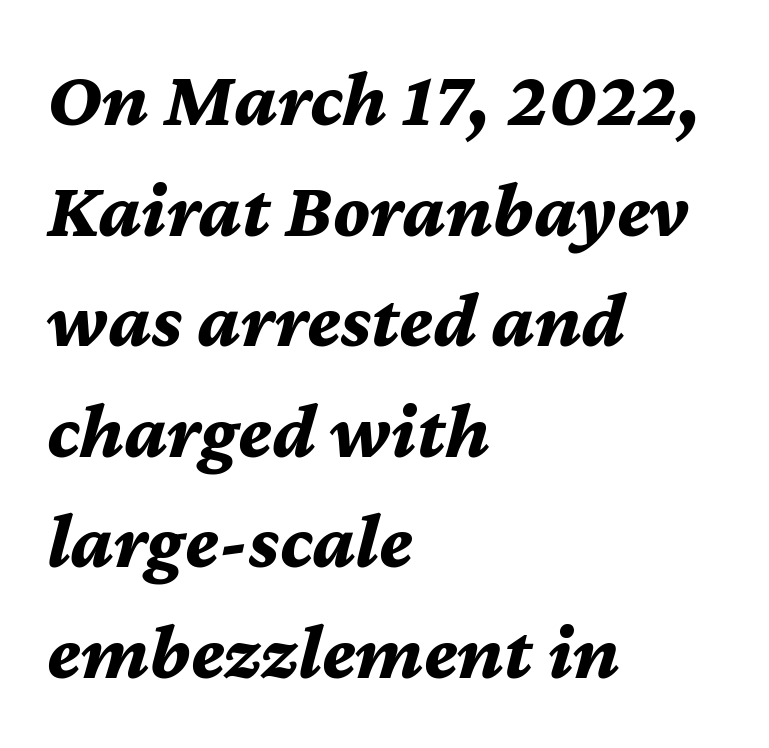
The image shows 79 px bold type, italic (leaning right); set left-aligned, normal line spacing (1.4x), normal letter spacing, not underlined; medium stroke contrast and a medium x-height.
